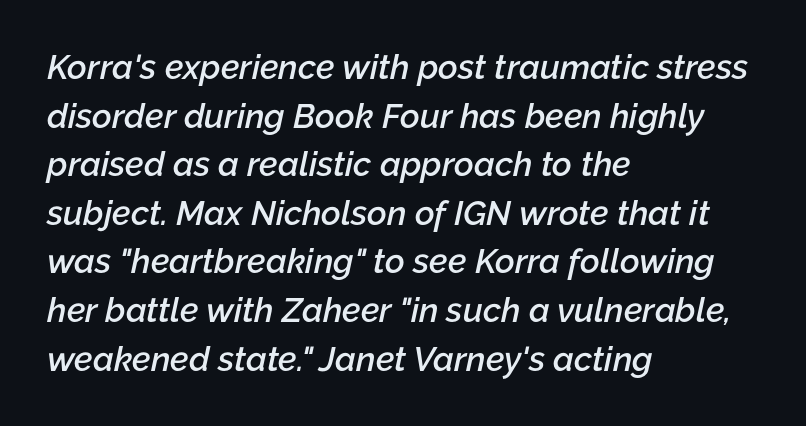
This sample has the flowing, uneven cadence of proportional lettering. Line spacing here is normal. The letters sit at their default tracking, neither squeezed nor spread. This is moderately heavy type, rendered in semibold. These lines are set flush left with a ragged right edge. The glyphs are unaccompanied by any horizontal stroke below them.
